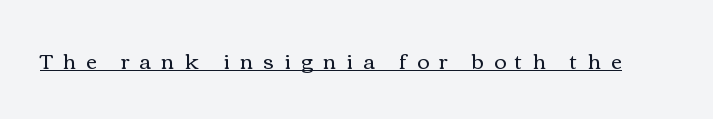
{"italic": "no", "bold": "no", "underline": "yes", "letter_spacing": "wide", "letter_spacing_em": 0.48, "glyph_px": 21}
